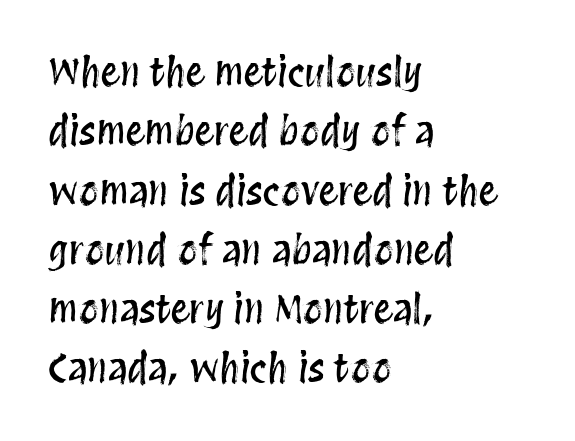
Q: Is the text italic (slanted)? A: No, it is upright.
Q: Is the text underlined? A: No.
Q: How is the paragraph aligned? A: Left-aligned.
Q: Is the spacing between letters normal or unusually wide? A: Normal.
Q: Is the spacing between lines tight, normal or loose? A: Normal.
Q: Width (condensed, normal, or wide)? A: Condensed.
Q: Stroke contrast? A: Medium.
Q: x-height? A: Large.
Q: Monospaced? A: No.
